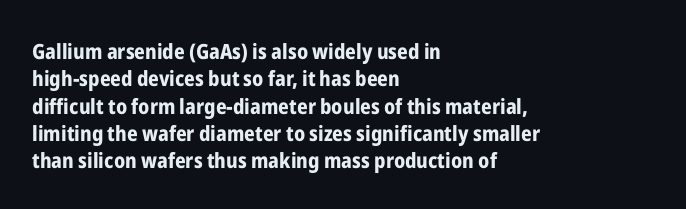
Q: Is the text bold? A: Yes.
Q: Is the text italic (slanted)? A: No, it is upright.
Q: Is the text underlined? A: No.
Q: How is the paragraph aligned? A: Left-aligned.
Q: Is the spacing between letters normal or unusually wide? A: Normal.
Q: Is the spacing between lines tight, normal or loose? A: Normal.
